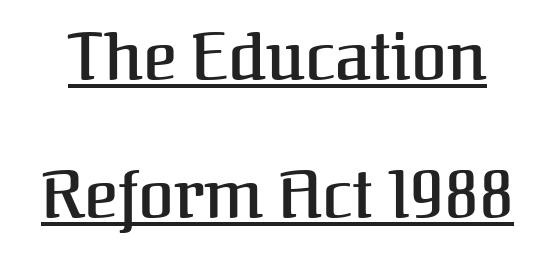
Q: Is the text italic (slanted)? A: No, it is upright.
Q: Is the typeface a serif or a sans-serif typeface? A: Serif.
Q: Is the text underlined? A: Yes.
Q: Is the spacing between letters normal or unusually wide? A: Normal.
Q: Is the spacing between lines tight, normal or loose? A: Loose.
Q: Width (condensed, normal, or wide)? A: Normal.
Q: Stroke contrast? A: Medium.
Q: x-height? A: Medium.
Q: Monospaced? A: No.
